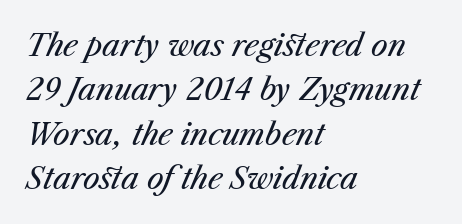
A classic flush-left, rag-right setting is used for this passage. Think standard paragraph weight, or any step lighter than that. A typesetter would call this leading conventional body-copy spacing. This is oblique type, the kind used for emphasis or titles.
